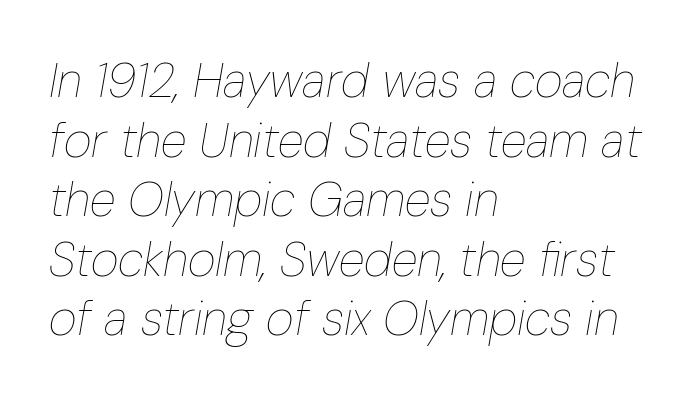
Check the space under the baseline: it is left empty. Left-aligned paragraph, ragged on the right. Proportional: the letters do not fall into vertical columns. The line texture is even and compact thanks to regular tracking.
